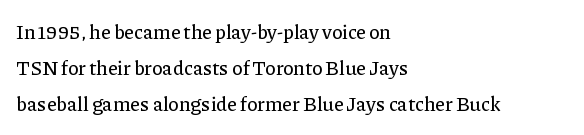
Q: Is the text italic (slanted)? A: No, it is upright.
Q: Is the text underlined? A: No.
Q: How is the paragraph aligned? A: Left-aligned.
Q: Is the spacing between letters normal or unusually wide? A: Normal.
